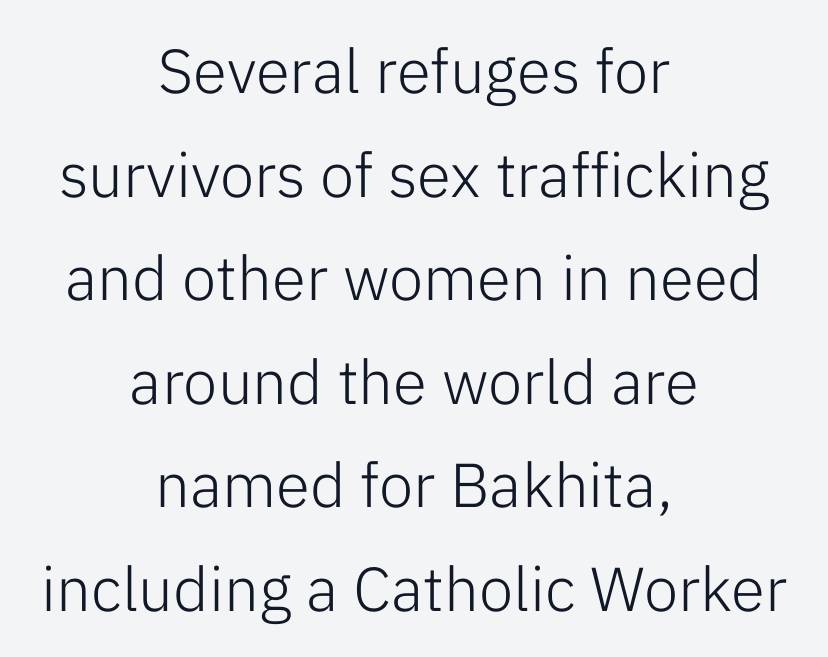
Unbolded letterforms with no extra heft. These lines are rendered in a variable-pitch font. Decoration check: the copy has no underline. Short and long lines alike share a common midpoint. The face used here is rendered with its standard letterfit.
